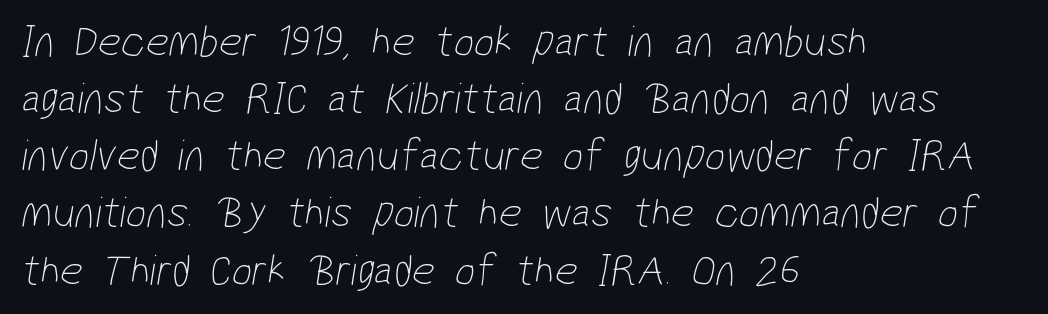
Q: Is the text bold? A: No.
Q: Is the typeface a serif or a sans-serif typeface? A: Sans-serif.
Q: Is the text underlined? A: No.
Q: How is the paragraph aligned? A: Left-aligned.
Q: Is the spacing between letters normal or unusually wide? A: Normal.
Q: Is the spacing between lines tight, normal or loose? A: Normal.
Q: Width (condensed, normal, or wide)? A: Condensed.
Q: Stroke contrast? A: Low.
Q: x-height? A: Medium.
Q: Monospaced? A: No.
